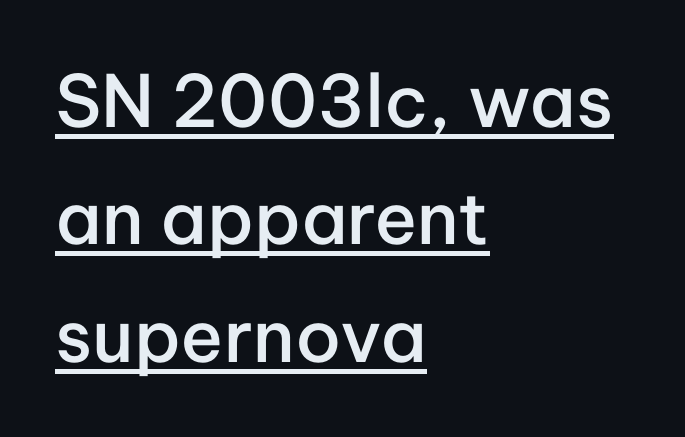
The rendering uses the underline text-decoration. The font family rendered here belongs to the sans-serif group. Firm but not heavy-handed strokes: this text is semibold. The face used here is proportionally spaced, like ordinary book or web type. Tall strokes in this sample are plumb rather than angled.
